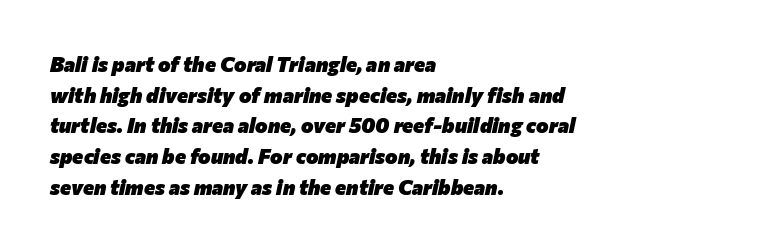
The image shows 21 px bold type, italic (leaning right); set left-aligned, normal line spacing (1.46x), normal letter spacing, not underlined.
